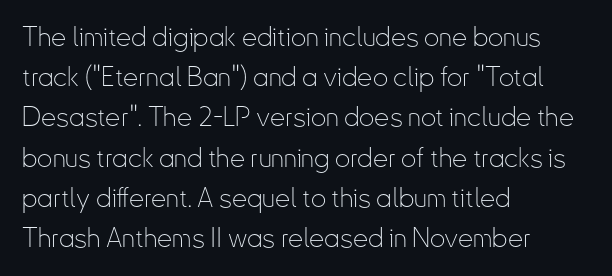
The image shows 27 px text type, upright; set left-aligned, normal line spacing (1.49x), normal letter spacing, not underlined.
